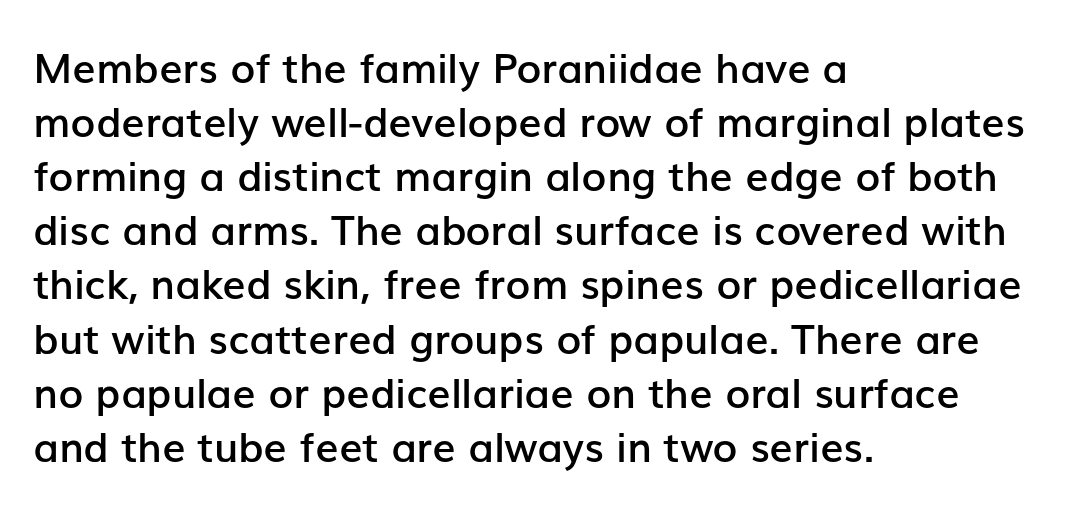
The baseline area is clear. The rendering keeps characters at their native spacing. Which margin do the lines hug? The left one — the right edge is uneven. The letters stand upright; this is a roman face.
